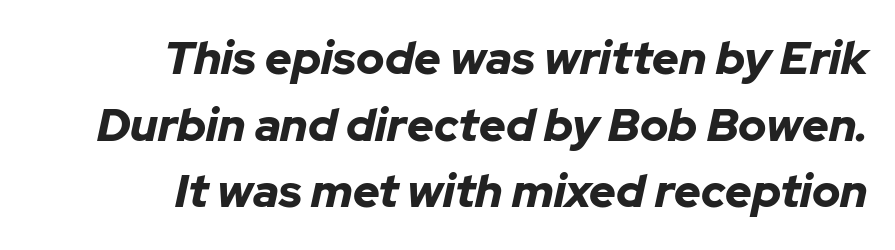
The image shows 46 px bold type, italic (leaning right); set right-aligned, normal line spacing (1.45x), normal letter spacing, not underlined; low stroke contrast and a medium x-height.
